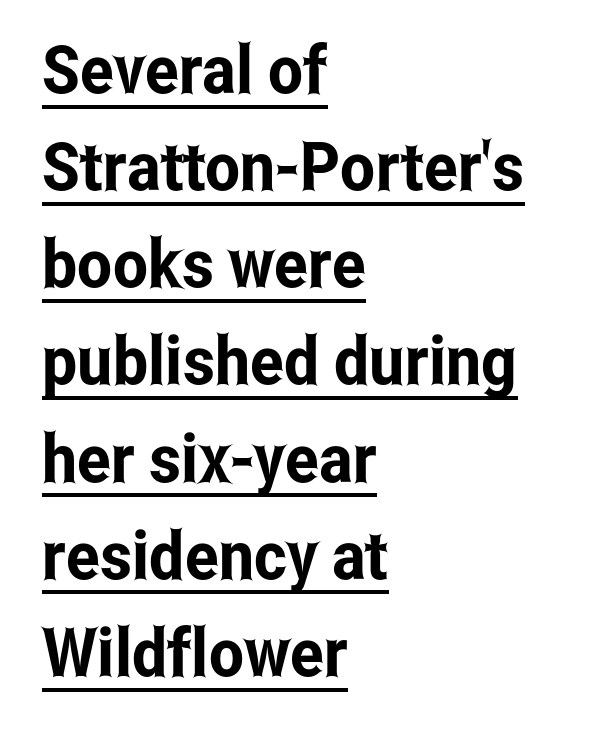
The image shows 67 px condensed sans-serif type, upright; set left-aligned, normal line spacing (1.45x), normal letter spacing, underlined; low stroke contrast and a medium x-height.
